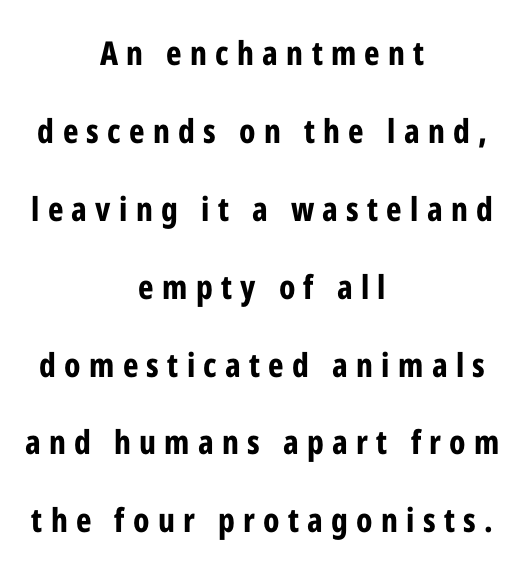
Q: Is the text bold? A: Yes.
Q: Is the text italic (slanted)? A: No, it is upright.
Q: Is the typeface a serif or a sans-serif typeface? A: Sans-serif.
Q: Is the text underlined? A: No.
Q: How is the paragraph aligned? A: Centered.
Q: Is the spacing between letters normal or unusually wide? A: Unusually wide.
Q: Is the spacing between lines tight, normal or loose? A: Loose.
Q: Width (condensed, normal, or wide)? A: Condensed.
Q: Stroke contrast? A: Low.
Q: x-height? A: Medium.
Q: Monospaced? A: No.
